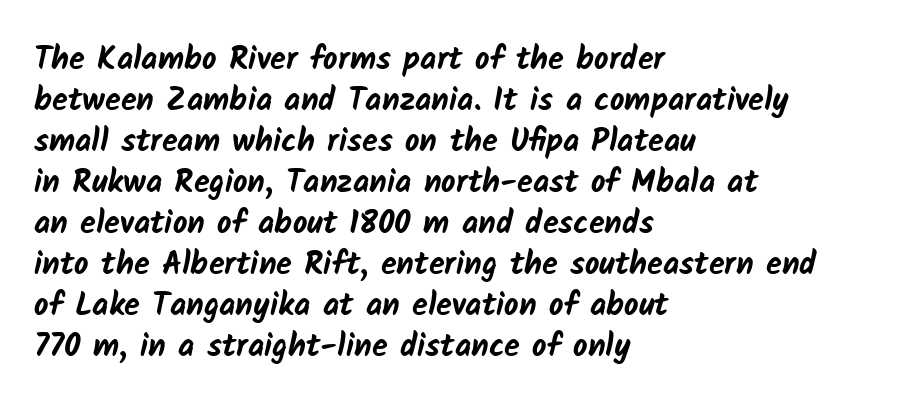
The image shows 32 px bold sans-serif type; set left-aligned, normal line spacing (1.28x), normal letter spacing, not underlined; low stroke contrast and a medium x-height.
